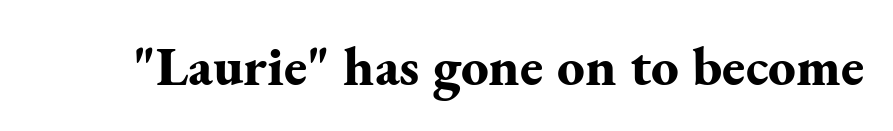
Q: Is the text bold? A: Yes.
Q: Is the text italic (slanted)? A: No, it is upright.
Q: Is the typeface a serif or a sans-serif typeface? A: Serif.
Q: Is the text underlined? A: No.
Q: Is the spacing between letters normal or unusually wide? A: Normal.
Q: Width (condensed, normal, or wide)? A: Normal.
Q: Stroke contrast? A: Medium.
Q: x-height? A: Small.
Q: Monospaced? A: No.
